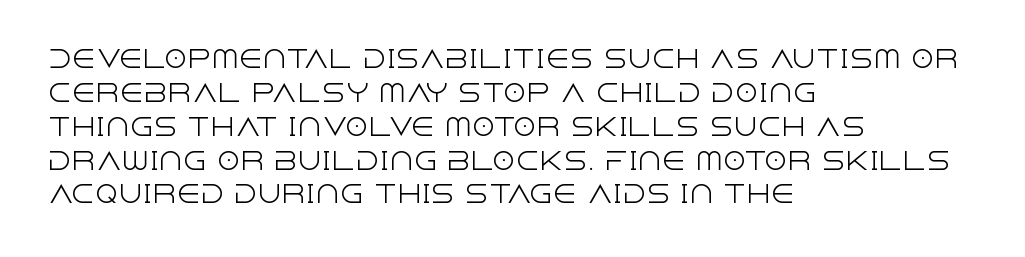
Decoration check: the copy has no underline. Teacher's note: observe the even left margin — that is flush-left alignment. Interline gaps are of average width in this sample. No chunkiness to these letters — they're not bold. These lines were composed using upright roman letters.
